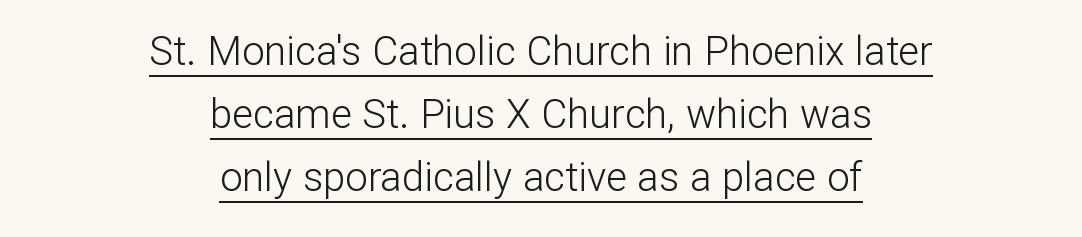
{"serif": "no", "italic": "no", "bold": "no", "weight": "light", "width": "normal", "stroke_contrast": "low", "x_height": "medium", "monospaced": "no", "underline": "yes", "align": "center", "line_spacing": "normal", "line_spacing_ratio": 1.58, "letter_spacing": "normal", "letter_spacing_em": 0.0, "glyph_px": 40}
